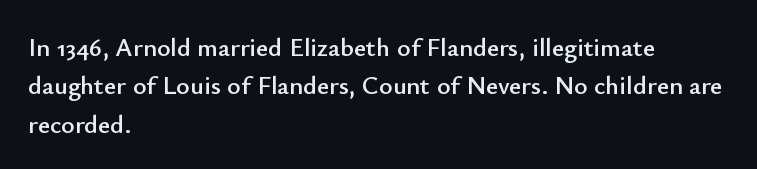
These lines keep a tight, regular rhythm from letter to letter. A student would call this left alignment; a typographer would say flush left, rag right. Descenders are the only things crossing below the line. Evenly set lines give the paragraph a standard silhouette. Ordinary non-slanted type is in use.
